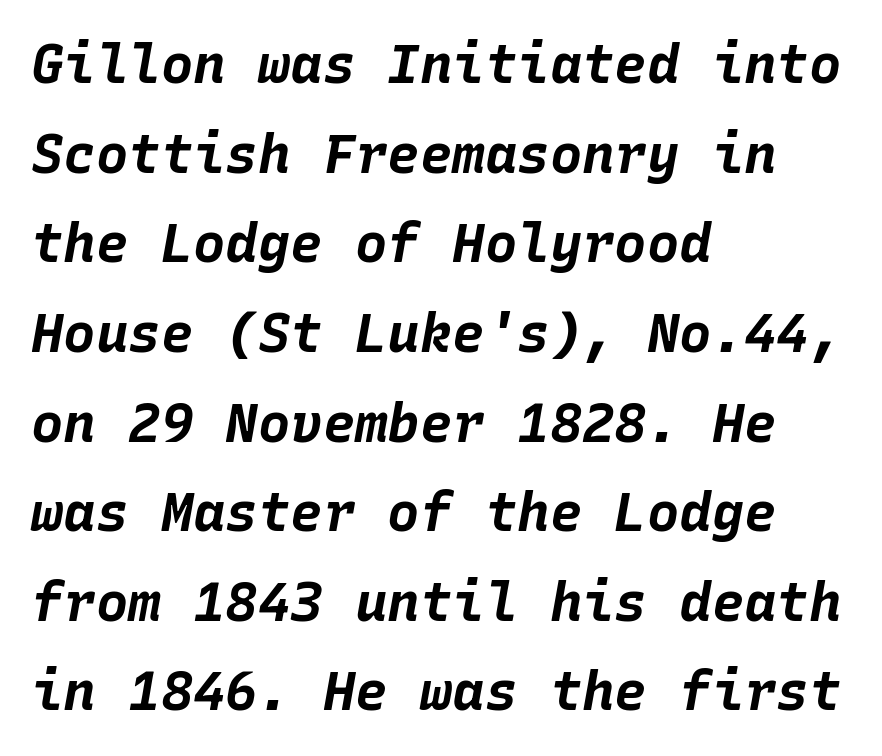
The image shows 54 px bold type, italic (leaning right), monospaced; set left-aligned, normal line spacing (1.66x), normal letter spacing, not underlined; low stroke contrast and a large x-height.
